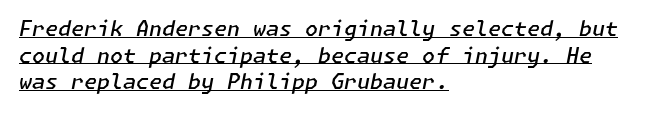
Looks like someone drew a line under every word here. A typesetter would call this zero additional tracking. A bit beefed up — I'd call it semibold rather than bold. Notice how descenders clear the ascenders below comfortably — that's standard leading.
